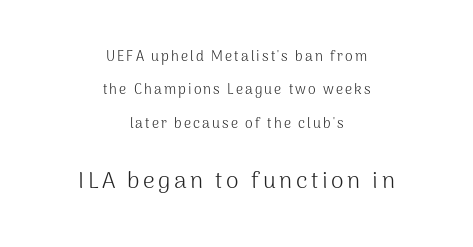
{"italic": "no", "bold": "no", "underline": "no", "align": "center", "line_spacing": "loose", "line_spacing_ratio": 2.38, "larger_block": "second", "size_ratio": 1.64, "glyph_px": 23}
